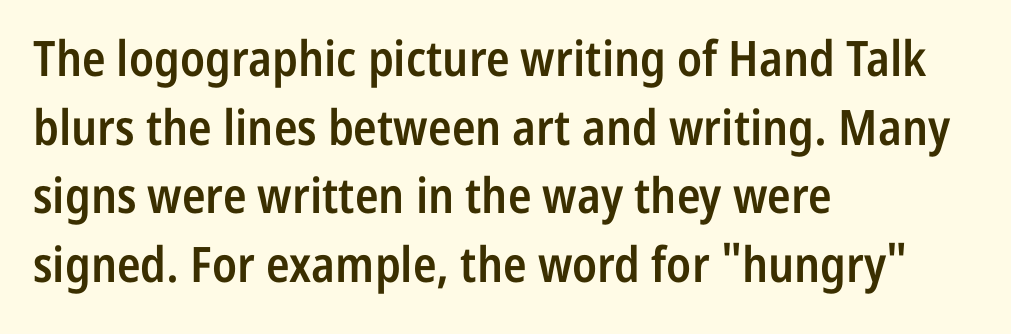
The lettering holds an erect, upright posture throughout. Is this a fixed-width face? No — the glyphs have proportional, varying widths. Observe the absence of serifs on each vertical stroke in this sample. Each new line begins a customary step beneath the previous one. The baseline area is clear.
